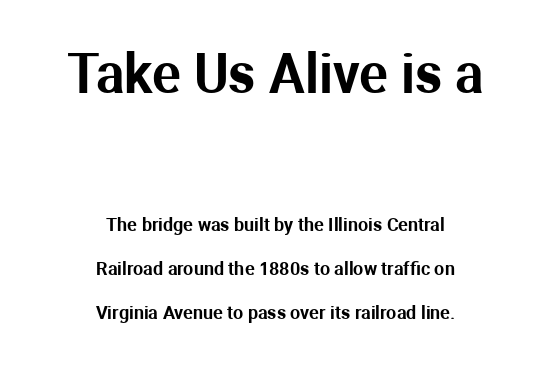
The initial chunk of copy outweighs the following chunk in type size. These lines are rendered in a variable-pitch font. Airy leading. Nothing sits at the stroke ends, so this counts as sans-serif.
